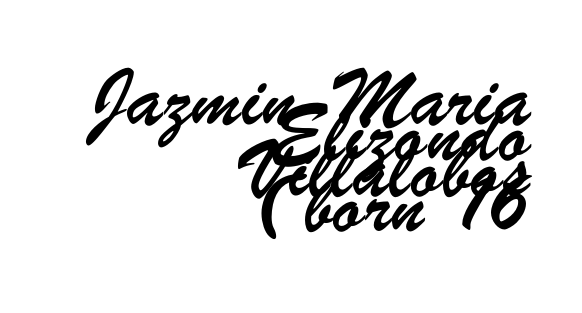
{"serif": "no", "width": "condensed", "stroke_contrast": "low", "x_height": "small", "monospaced": "no", "underline": "no", "align": "right", "line_spacing": "tight", "line_spacing_ratio": 0.98, "letter_spacing": "normal", "letter_spacing_em": 0.0, "glyph_px": 36}
